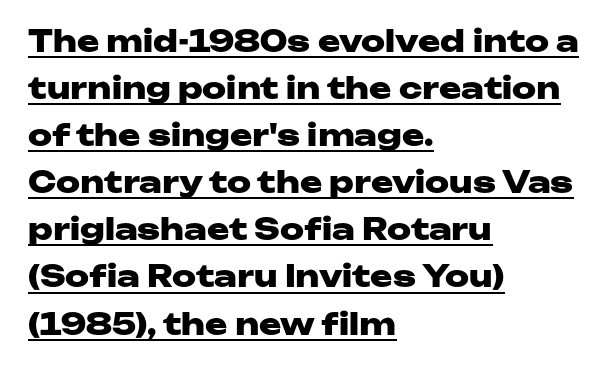
The passage shown has conventional tracking throughout. On the weight axis this lands at bold, roughly 700. You could not count columns in this text — the font is proportionally spaced. Posture: straight, roman, zero tilt. The face used here appears with an underline applied.
